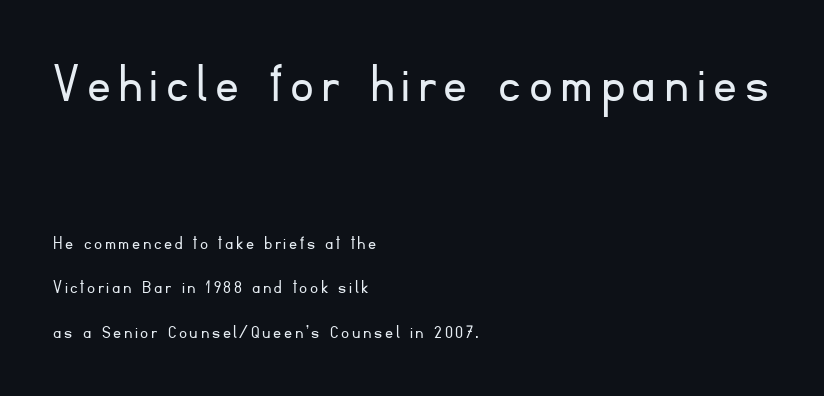
{"serif": "no", "italic": "no", "bold": "no", "weight": "light", "width": "normal", "stroke_contrast": "low", "x_height": "small", "monospaced": "no", "underline": "no", "align": "left", "line_spacing": "loose", "line_spacing_ratio": 2.23, "larger_block": "first", "size_ratio": 2.95, "glyph_px": 59}
